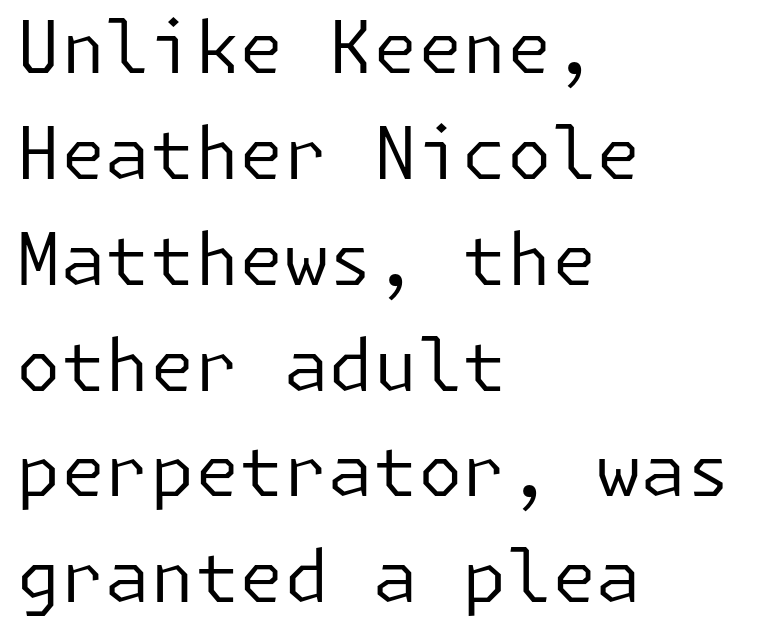
The image shows 72 px regular-weight sans-serif type, upright; set left-aligned, normal line spacing (1.47x), normal letter spacing, not underlined; low stroke contrast and a medium x-height.
